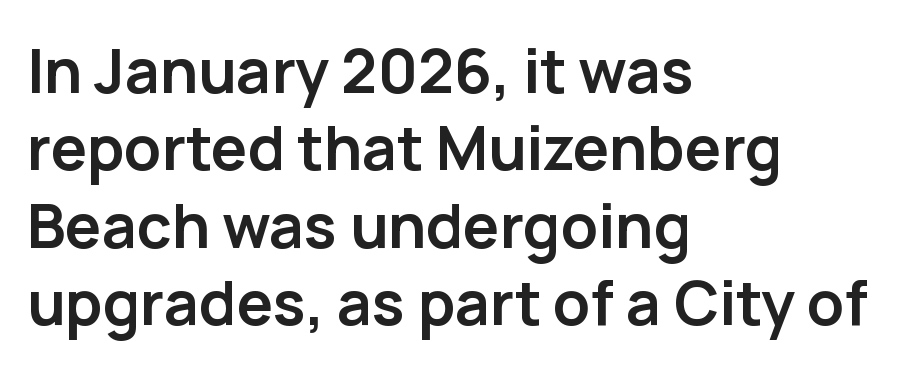
Q: Is the text bold? A: Yes.
Q: Is the text italic (slanted)? A: No, it is upright.
Q: Is the typeface a serif or a sans-serif typeface? A: Sans-serif.
Q: Is the text underlined? A: No.
Q: How is the paragraph aligned? A: Left-aligned.
Q: Is the spacing between letters normal or unusually wide? A: Normal.
Q: Is the spacing between lines tight, normal or loose? A: Normal.
Q: Width (condensed, normal, or wide)? A: Normal.
Q: Stroke contrast? A: Low.
Q: x-height? A: Medium.
Q: Monospaced? A: No.
